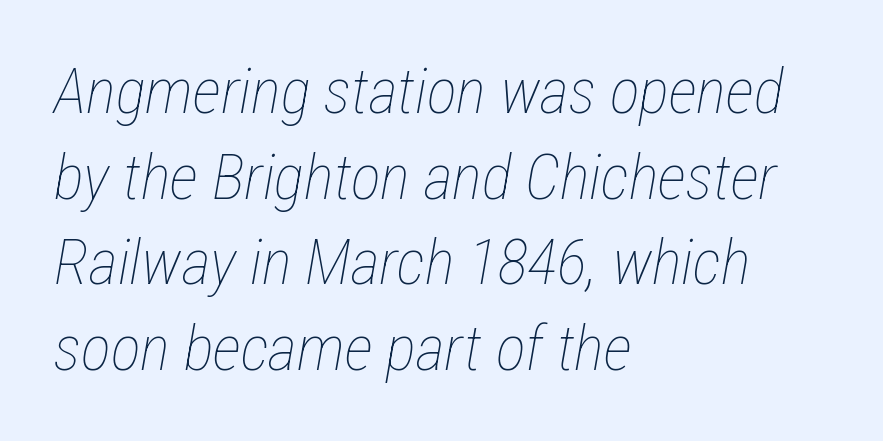
The image shows 63 px thin, condensed type, italic (leaning right); set left-aligned, normal line spacing (1.36x), normal letter spacing, not underlined; low stroke contrast and a medium x-height.
